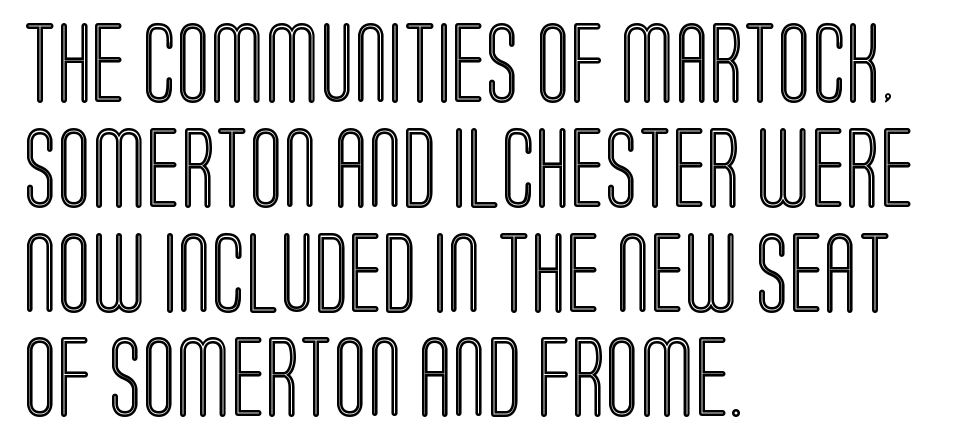
Proportional: the letters do not fall into vertical columns. This rendering leaves character spacing at its baseline value. What's the leading like? Ordinary, nothing unusual. The strip under each line holds only bare page. Caption: multi-line text, flush left, ragged right.
